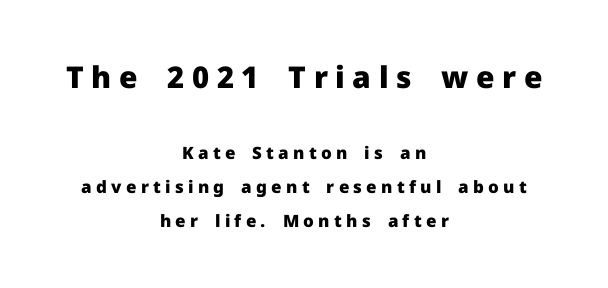
Q: Is the text bold? A: Yes.
Q: Is the text italic (slanted)? A: No, it is upright.
Q: Is the typeface a serif or a sans-serif typeface? A: Sans-serif.
Q: Is the text underlined? A: No.
Q: How is the paragraph aligned? A: Centered.
Q: Is the spacing between letters normal or unusually wide? A: Unusually wide.
Q: Is the spacing between lines tight, normal or loose? A: Loose.
Q: Which block of text is set in a larger size, the first (top) or the second (bottom)? A: The first (top) one.
Q: Width (condensed, normal, or wide)? A: Normal.
Q: Stroke contrast? A: Low.
Q: x-height? A: Medium.
Q: Monospaced? A: No.
